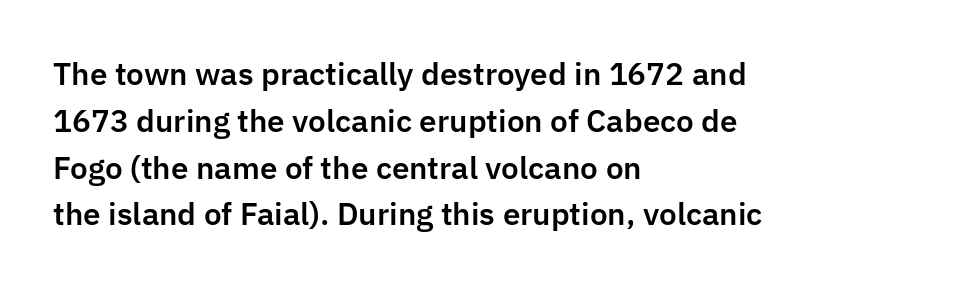
{"serif": "no", "italic": "no", "width": "normal", "stroke_contrast": "low", "x_height": "medium", "monospaced": "no", "underline": "no", "align": "left", "line_spacing": "normal", "line_spacing_ratio": 1.56, "letter_spacing": "normal", "letter_spacing_em": 0.0, "glyph_px": 30}
